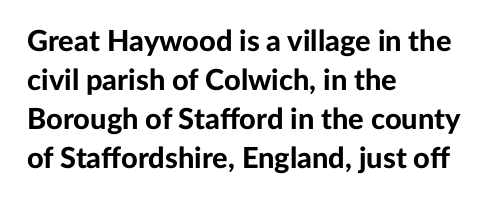
Does the leading feel generous? No, just average. The tracking reads as untouched default to a designer's eye. You can tell it's not italic because the verticals are truly vertical. These lines are composed in type without serifs.
